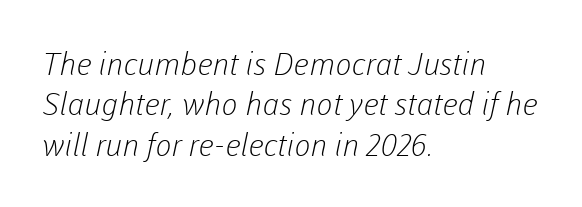
The typeface chosen for these lines omits serifs. Compared with typical paragraphs, the rows here are spaced about the same. Casual observation: everything's shoved over to the left. Varying glyph widths throughout — classic text-font behaviour. Weight class: somewhere from thin through regular. Caption: standard tracking, unaltered.
